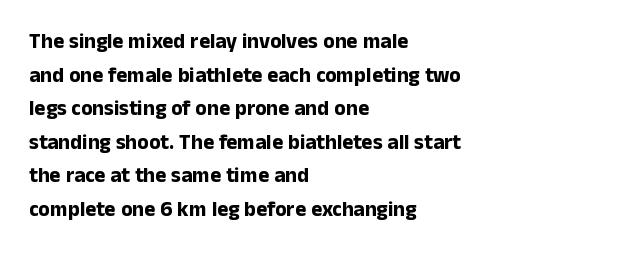
This sample uses plain, unmodified letter spacing. The lines are quadded left. If you measured baseline to baseline, you'd find a middling distance. A dark, heavy texture on the line: the type is bold. Unmarked baselines from the first word to the last.
